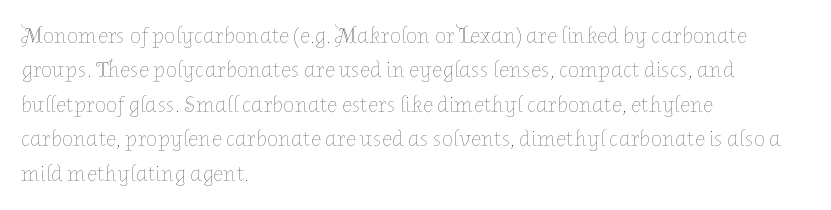
Q: Is the text bold? A: No.
Q: Is the text italic (slanted)? A: No, it is upright.
Q: Is the text underlined? A: No.
Q: How is the paragraph aligned? A: Left-aligned.
Q: Is the spacing between letters normal or unusually wide? A: Normal.
Q: Is the spacing between lines tight, normal or loose? A: Normal.
